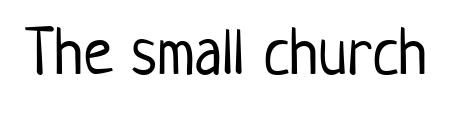
The image shows 67 px light, condensed sans-serif type, upright; set normal letter spacing, not underlined; low stroke contrast and a medium x-height.
